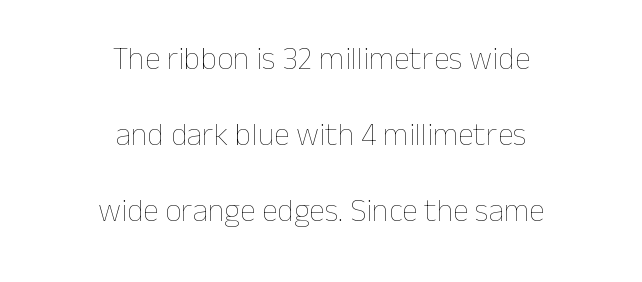
When letters stand straight like this, we call the style roman or upright. Type without underlining. Inter-character spacing is left at the font's built-in metrics. The strokes are not fattened; the text isn't bold.
